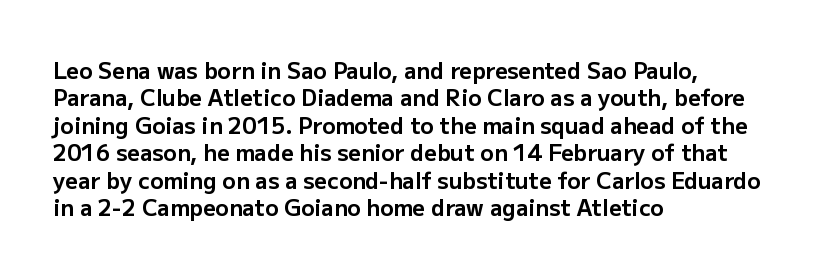
Q: Is the text bold? A: Yes.
Q: Is the text italic (slanted)? A: No, it is upright.
Q: Is the text underlined? A: No.
Q: How is the paragraph aligned? A: Left-aligned.
Q: Is the spacing between letters normal or unusually wide? A: Normal.
Q: Is the spacing between lines tight, normal or loose? A: Normal.
